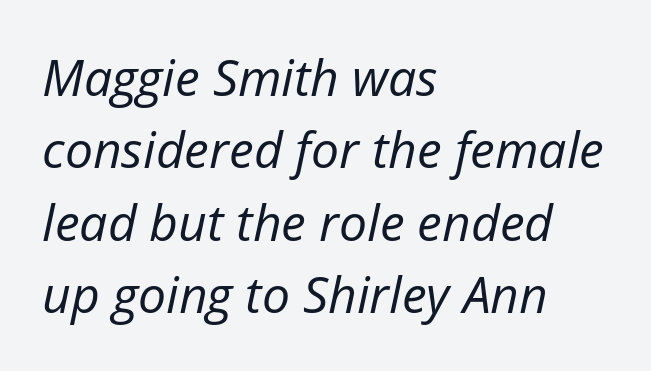
{"italic": "yes", "lean": "right", "slant_degrees": 12, "bold": "no", "weight": "regular", "width": "normal", "stroke_contrast": "low", "x_height": "medium", "monospaced": "no", "underline": "no", "align": "left", "line_spacing": "normal", "line_spacing_ratio": 1.45, "letter_spacing": "normal", "letter_spacing_em": 0.0, "glyph_px": 50}
